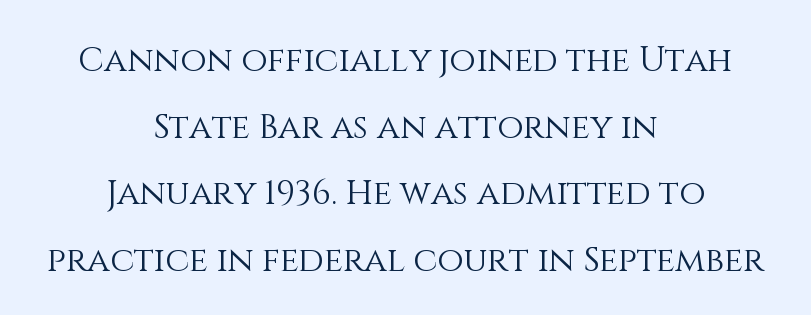
The image shows 34 px light type, upright; set centered, loose line spacing (1.96x), normal letter spacing, not underlined; medium stroke contrast and a large x-height.
